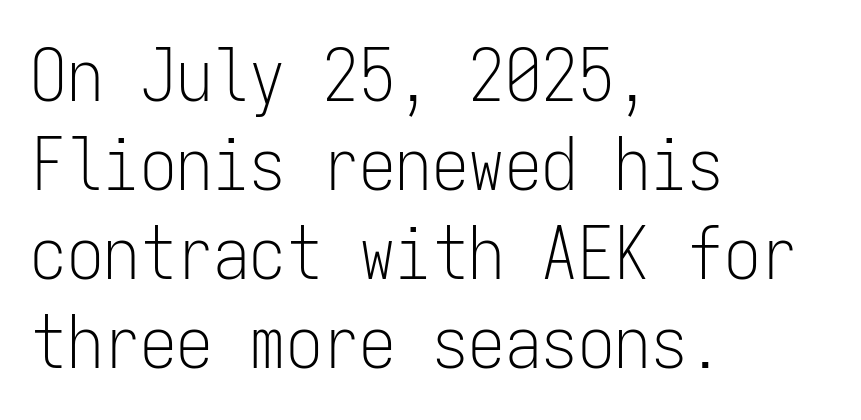
Do the characters align in a grid? Yes, the font is monospaced. This reads as an unemphasized weight, regular at the heaviest. What stands out about the letter spacing? Nothing — it is the standard amount. The compositor pushed each line to the left boundary. Type without underlining.
